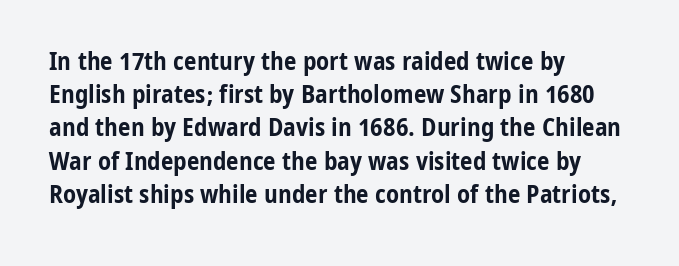
{"italic": "no", "bold": "yes", "underline": "no", "align": "left", "line_spacing": "normal", "line_spacing_ratio": 1.33, "letter_spacing": "normal", "letter_spacing_em": 0.0, "glyph_px": 25}
